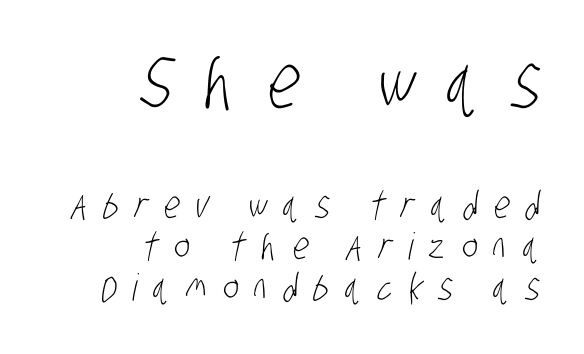
The text was rendered using a sans face with plain stroke endings. Letters rest on an invisible, unmarked baseline. Loose tracking; the words dissolve into strings of separated letters. You get the large type first, then a drop to smaller type. The ragged edge is on the left, which tells us the setting is flush right. The weight tops out at a normal text grade.
